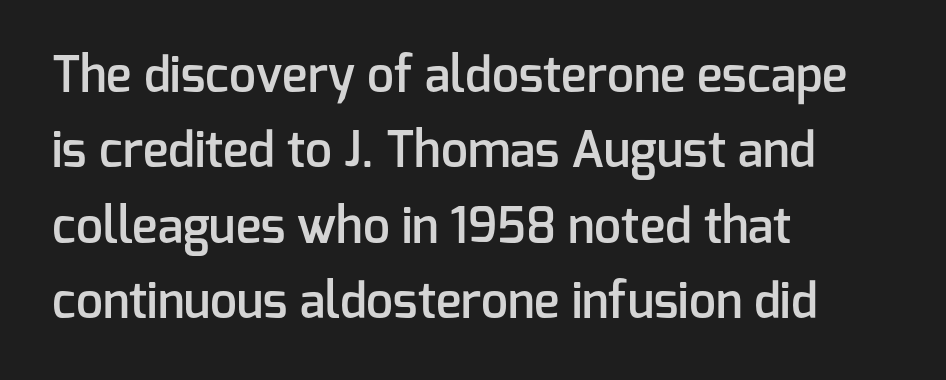
{"serif": "no", "italic": "no", "bold": "semi", "weight": "semibold", "width": "normal", "stroke_contrast": "low", "x_height": "medium", "monospaced": "no", "underline": "no", "align": "left", "line_spacing": "normal", "line_spacing_ratio": 1.57, "letter_spacing": "normal", "letter_spacing_em": 0.0, "glyph_px": 48}
